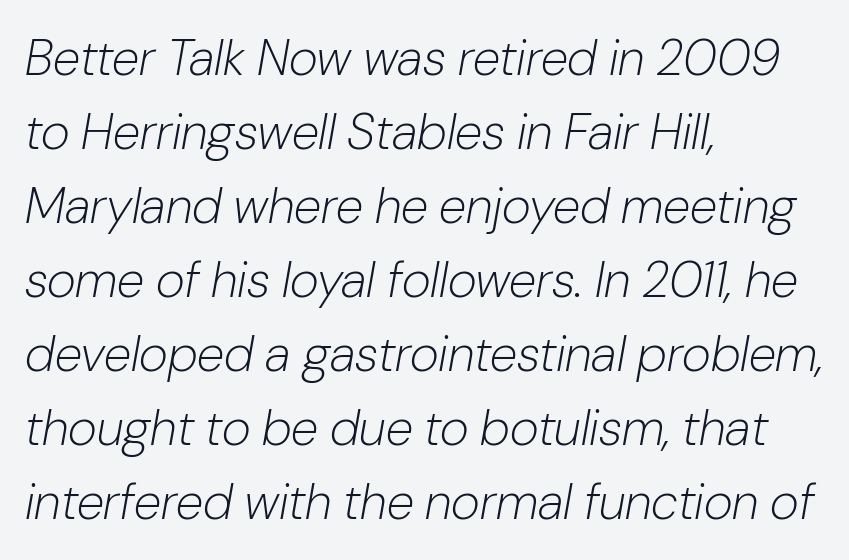
Horizontally, the lines are justified to the leading edge only. These lines sit exactly where default settings would place them. Slant detected: the letters are inclined. Is this a fixed-width face? No — the glyphs have proportional, varying widths. Weight: in the light-to-regular range.
